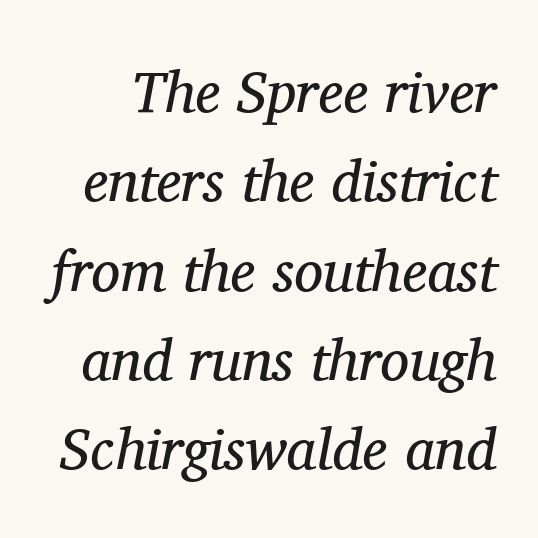
Plain, unruled lines of type. The letters sit at their default tracking, neither squeezed nor spread. In terms of leading, this rendering sits right in the middle. The rendering uses natural spacing where letterforms have individual widths. The passage shown leans; its letterforms are oblique. No chunkiness to these letters — they're not bold.
